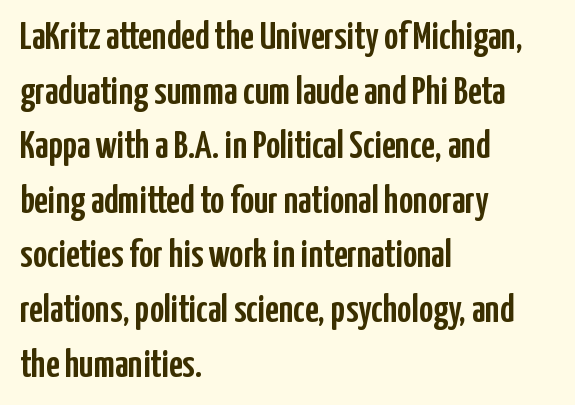
Q: Is the text italic (slanted)? A: No, it is upright.
Q: Is the typeface a serif or a sans-serif typeface? A: Sans-serif.
Q: Is the text underlined? A: No.
Q: How is the paragraph aligned? A: Left-aligned.
Q: Is the spacing between letters normal or unusually wide? A: Normal.
Q: Is the spacing between lines tight, normal or loose? A: Normal.
Q: Width (condensed, normal, or wide)? A: Condensed.
Q: Stroke contrast? A: Low.
Q: x-height? A: Medium.
Q: Monospaced? A: No.
